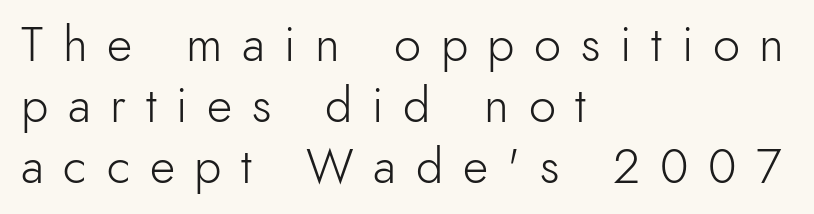
Q: Is the text bold? A: No.
Q: Is the text italic (slanted)? A: No, it is upright.
Q: Is the typeface a serif or a sans-serif typeface? A: Sans-serif.
Q: Is the text underlined? A: No.
Q: How is the paragraph aligned? A: Left-aligned.
Q: Is the spacing between letters normal or unusually wide? A: Unusually wide.
Q: Width (condensed, normal, or wide)? A: Normal.
Q: x-height? A: Small.
Q: Monospaced? A: No.
